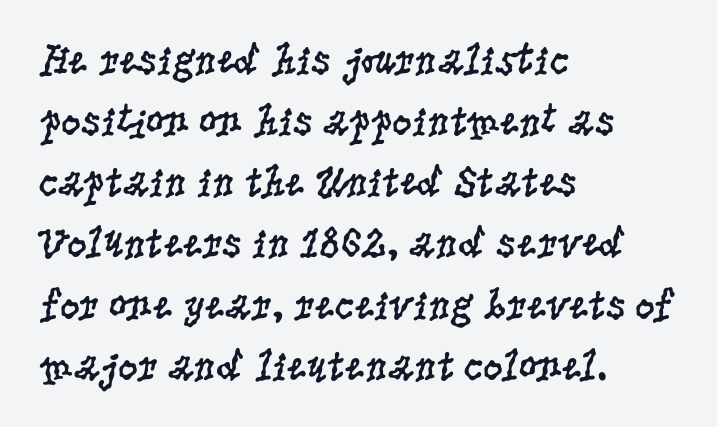
{"serif": "yes", "bold": "no", "weight": "regular", "width": "condensed", "stroke_contrast": "low", "x_height": "large", "monospaced": "no", "underline": "no", "align": "left", "line_spacing": "normal", "line_spacing_ratio": 1.39, "letter_spacing": "normal", "letter_spacing_em": 0.0, "glyph_px": 44}
